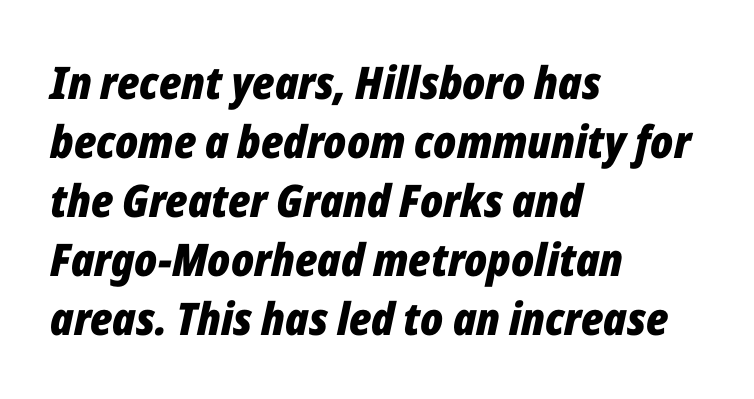
{"italic": "yes", "lean": "right", "slant_degrees": 12, "bold": "yes", "weight": "bold", "width": "condensed", "stroke_contrast": "low", "x_height": "medium", "monospaced": "no", "underline": "no", "align": "left", "line_spacing": "normal", "line_spacing_ratio": 1.31, "letter_spacing": "normal", "letter_spacing_em": 0.0, "glyph_px": 45}
